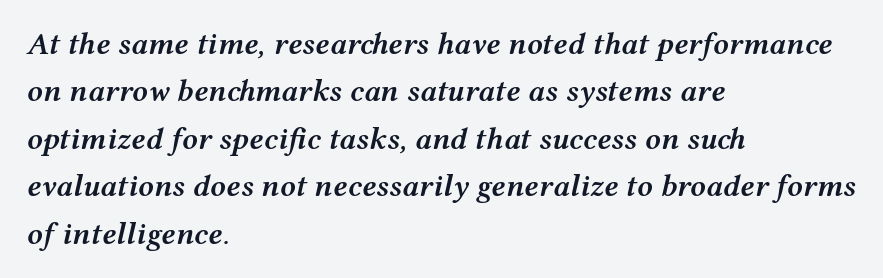
Q: Is the text bold? A: Semi-bold.
Q: Is the text italic (slanted)? A: Yes, it leans right by about 12 degrees.
Q: Is the text underlined? A: No.
Q: How is the paragraph aligned? A: Left-aligned.
Q: Is the spacing between letters normal or unusually wide? A: Normal.
Q: Is the spacing between lines tight, normal or loose? A: Normal.
Q: Width (condensed, normal, or wide)? A: Wide.
Q: Stroke contrast? A: Medium.
Q: x-height? A: Medium.
Q: Monospaced? A: No.
